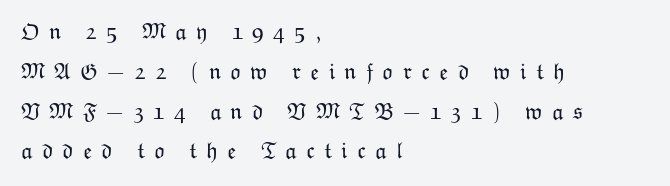
Stroke thickness stays within the range of a standard reading face or lighter. In terms of posture, this sample is upright. No word sits above an underline. Leftover space on each line is placed entirely after the last word. There is plenty of visible air inserted between adjacent glyphs.
